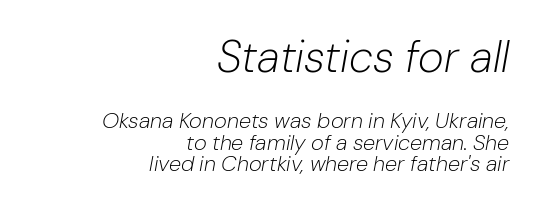
Q: Is the text bold? A: No.
Q: Is the text italic (slanted)? A: Yes, it leans right by about 10 degrees.
Q: Is the text underlined? A: No.
Q: How is the paragraph aligned? A: Right-aligned.
Q: Is the spacing between letters normal or unusually wide? A: Normal.
Q: Is the spacing between lines tight, normal or loose? A: Tight.
Q: Which block of text is set in a larger size, the first (top) or the second (bottom)? A: The first (top) one.
Q: Width (condensed, normal, or wide)? A: Normal.
Q: Stroke contrast? A: Low.
Q: x-height? A: Medium.
Q: Monospaced? A: No.
